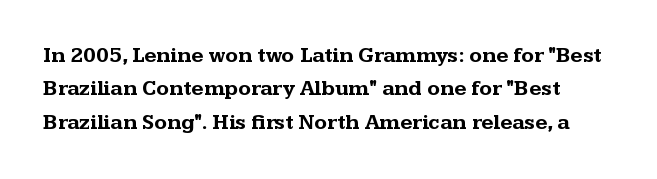
{"italic": "no", "bold": "yes", "underline": "no", "line_spacing": "normal", "line_spacing_ratio": 1.59, "letter_spacing": "normal", "letter_spacing_em": 0.0, "glyph_px": 21}
